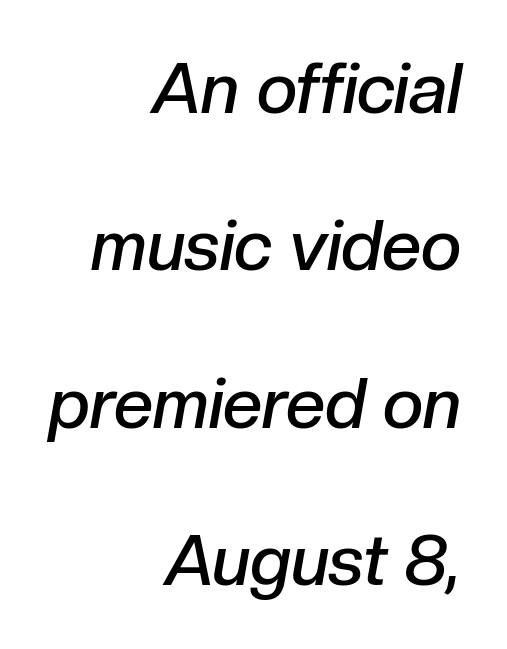
Short note: letters normally spaced. All the whitespace from short lines collects on the left. Characters are canted at an angle relative to the baseline's perpendicular. Glance below the letters and you will spot only blank space. Successive baselines arrive slowly, with a big drop between each.
